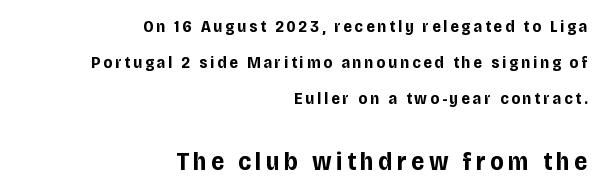
The image shows 26 px bold type, upright; set right-aligned, loose line spacing (2.12x), not underlined; the second (bottom) block is 1.53x larger.
